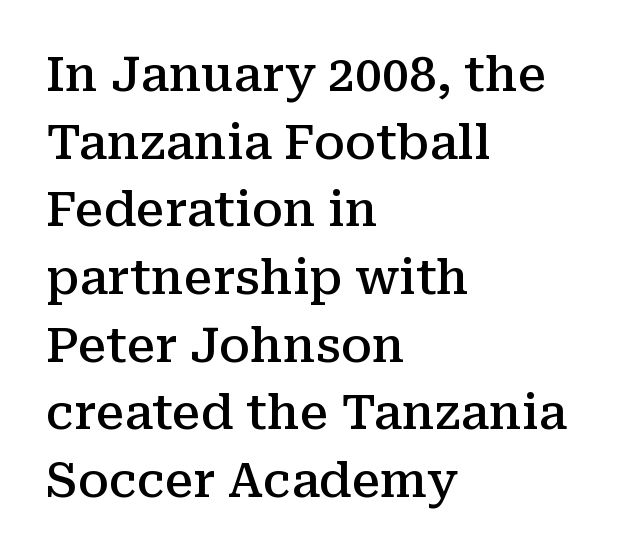
Unlike a clean sans, this face finishes its strokes with serifs. Ascenders rise straight up at ninety degrees. Honestly, there is no underline to notice here at all. The type is set solid horizontally, with unmodified tracking. Alignment: flush left. The space between consecutive lines is moderate.
